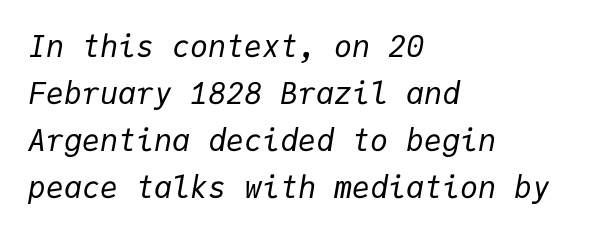
The image shows 30 px regular-weight type, italic (leaning right), monospaced; set left-aligned, normal line spacing (1.57x), normal letter spacing, not underlined; low stroke contrast and a medium x-height.
